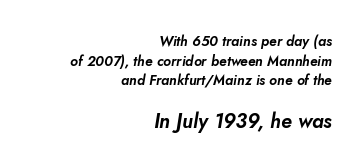
The image shows 20 px text type, italic (leaning right); set right-aligned, normal line spacing (1.4x), normal letter spacing, not underlined; the second (bottom) block is 1.43x larger.
